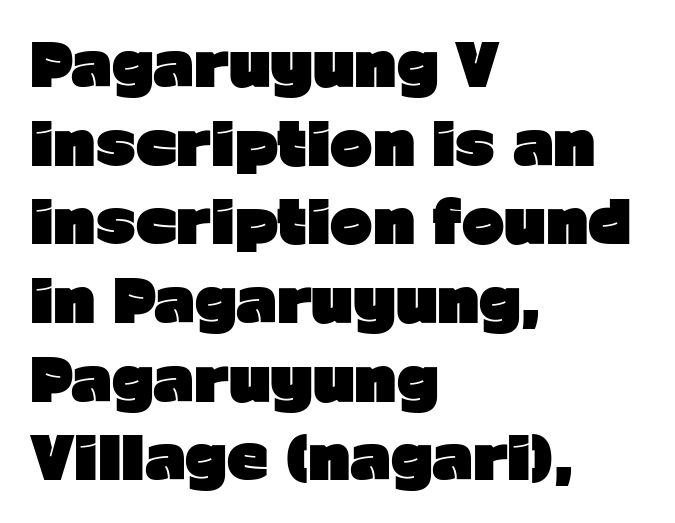
Q: Is the text bold? A: Yes.
Q: Is the text italic (slanted)? A: No, it is upright.
Q: Is the typeface a serif or a sans-serif typeface? A: Sans-serif.
Q: Is the text underlined? A: No.
Q: How is the paragraph aligned? A: Left-aligned.
Q: Is the spacing between letters normal or unusually wide? A: Normal.
Q: Is the spacing between lines tight, normal or loose? A: Normal.
Q: Width (condensed, normal, or wide)? A: Normal.
Q: Stroke contrast? A: Low.
Q: x-height? A: Medium.
Q: Monospaced? A: No.
